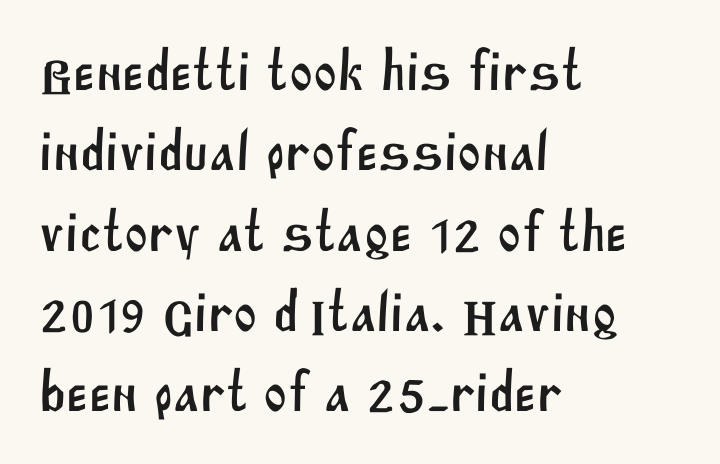
{"serif": "no", "width": "normal", "stroke_contrast": "medium", "x_height": "large", "monospaced": "no", "underline": "no", "align": "left", "line_spacing": "normal", "line_spacing_ratio": 1.41, "letter_spacing": "normal", "letter_spacing_em": 0.0, "glyph_px": 57}
